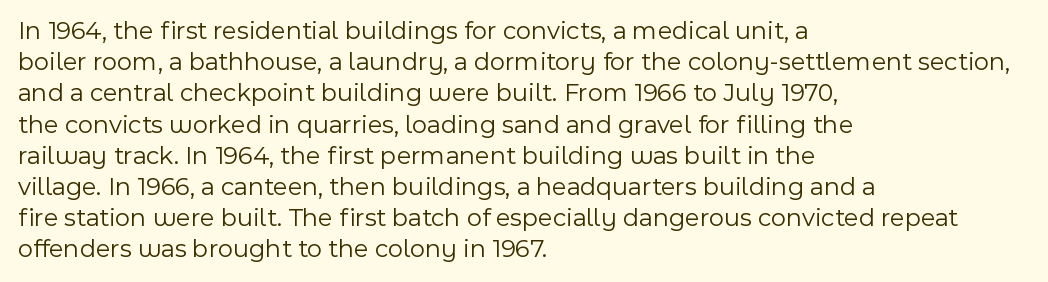
Q: Is the text bold? A: No.
Q: Is the text italic (slanted)? A: No, it is upright.
Q: Is the text underlined? A: No.
Q: How is the paragraph aligned? A: Left-aligned.
Q: Is the spacing between letters normal or unusually wide? A: Normal.
